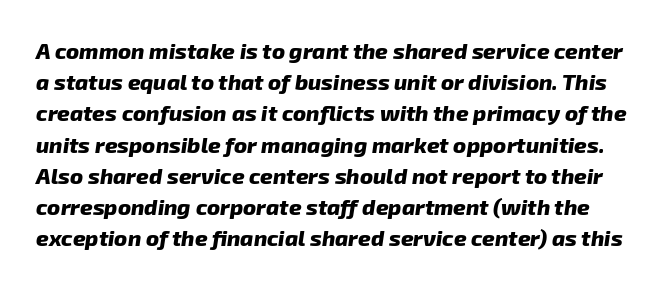
Q: Is the text bold? A: Yes.
Q: Is the text underlined? A: No.
Q: Is the spacing between letters normal or unusually wide? A: Normal.
Q: Is the spacing between lines tight, normal or loose? A: Normal.
